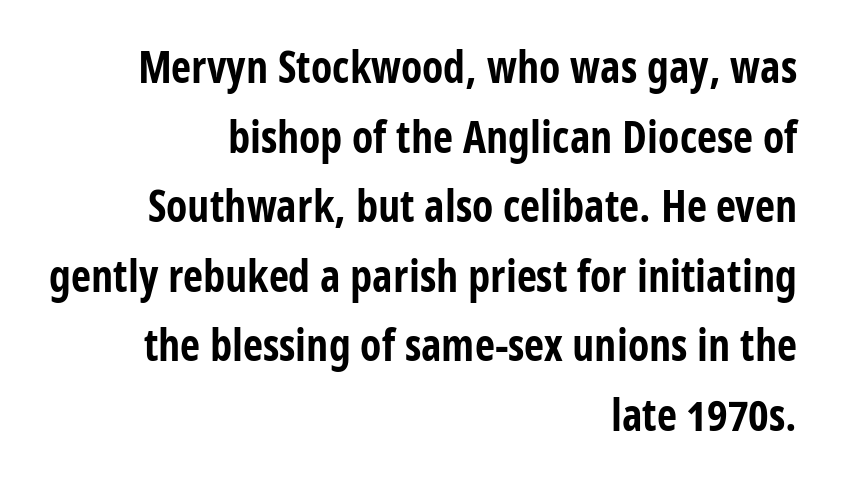
The image shows 44 px bold, condensed sans-serif type, upright; set right-aligned, normal line spacing (1.58x), normal letter spacing, not underlined; low stroke contrast and a medium x-height.
